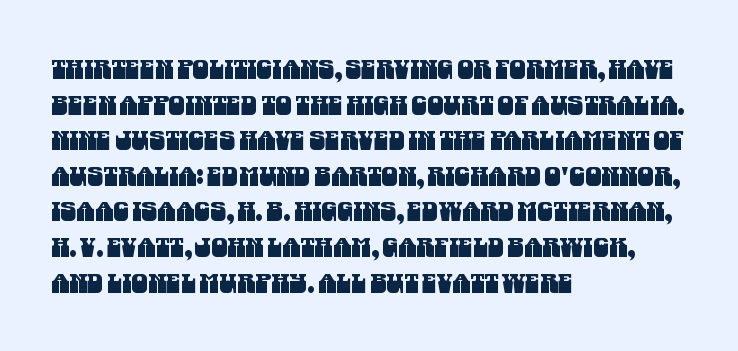
Q: Is the text underlined? A: No.
Q: How is the paragraph aligned? A: Left-aligned.
Q: Is the spacing between letters normal or unusually wide? A: Normal.
Q: Is the spacing between lines tight, normal or loose? A: Normal.
